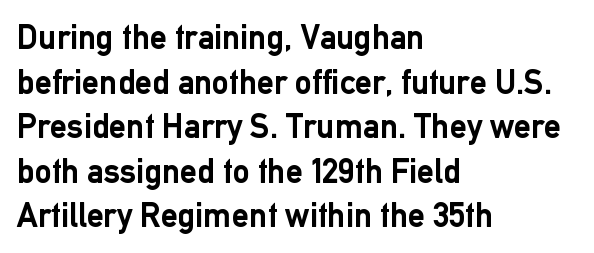
The baseline area is clear. Heft: maximum for text — a bold. Regarding serifs, this sample does without them. You could not count columns in this text — the font is proportionally spaced.
